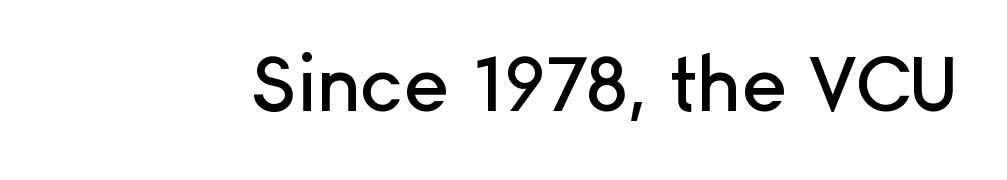
{"serif": "no", "italic": "no", "width": "normal", "stroke_contrast": "low", "x_height": "medium", "monospaced": "no", "underline": "no", "letter_spacing": "normal", "letter_spacing_em": 0.0, "glyph_px": 76}
